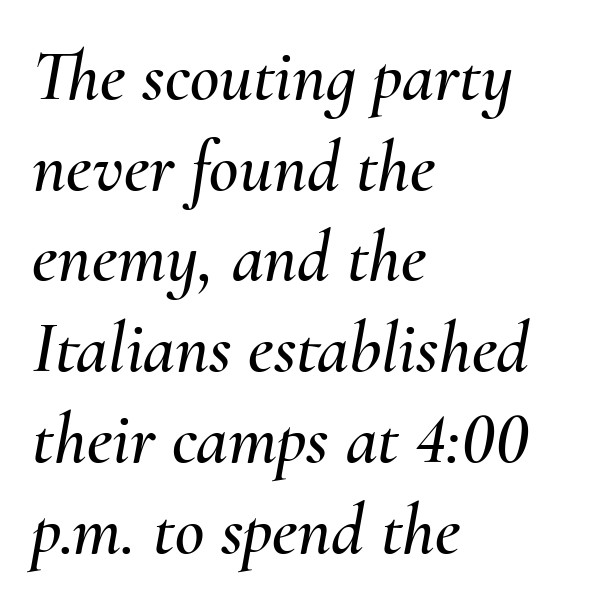
The image shows 72 px text type, italic (leaning right); set left-aligned, normal line spacing (1.26x), normal letter spacing, not underlined; medium stroke contrast and a small x-height.
